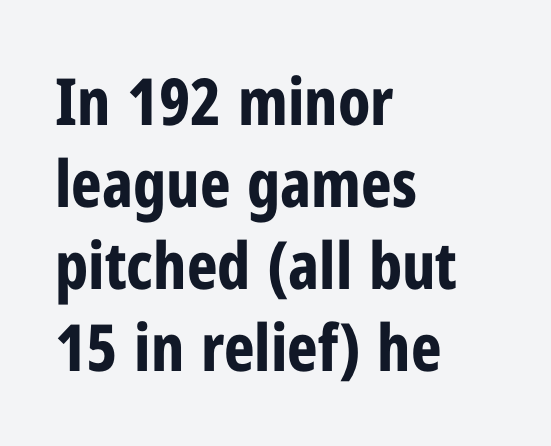
{"serif": "no", "italic": "no", "bold": "yes", "weight": "bold", "width": "condensed", "stroke_contrast": "low", "x_height": "medium", "monospaced": "no", "underline": "no", "align": "left", "line_spacing": "normal", "line_spacing_ratio": 1.26, "letter_spacing": "normal", "letter_spacing_em": 0.0, "glyph_px": 65}
